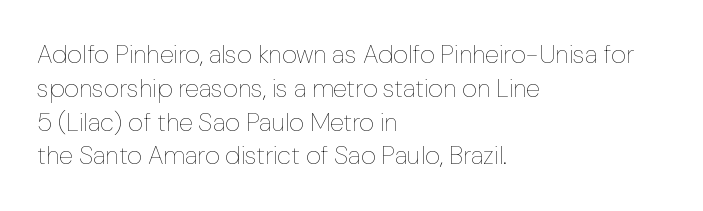
Q: Is the text bold? A: No.
Q: Is the text italic (slanted)? A: No, it is upright.
Q: Is the text underlined? A: No.
Q: How is the paragraph aligned? A: Left-aligned.
Q: Is the spacing between letters normal or unusually wide? A: Normal.
Q: Is the spacing between lines tight, normal or loose? A: Normal.
